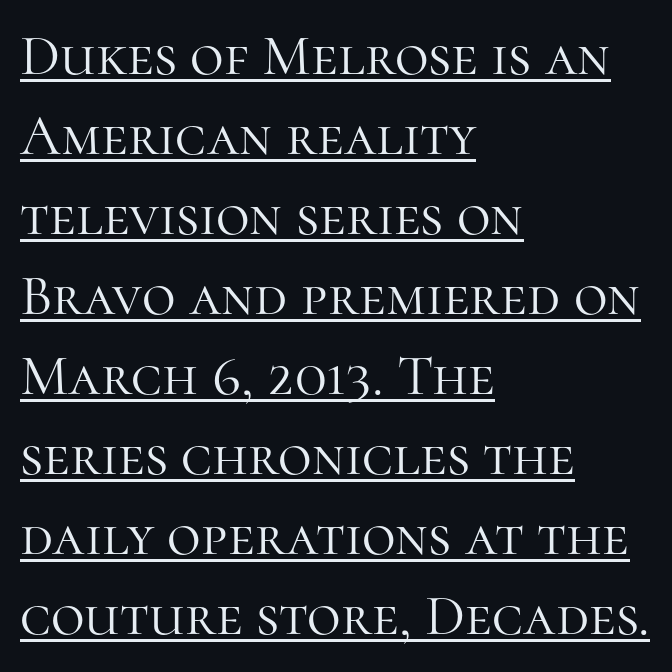
{"serif": "yes", "italic": "no", "bold": "no", "weight": "light", "width": "normal", "stroke_contrast": "high", "x_height": "medium", "monospaced": "no", "underline": "yes", "align": "left", "line_spacing": "normal", "line_spacing_ratio": 1.38, "letter_spacing": "normal", "letter_spacing_em": 0.0, "glyph_px": 58}
